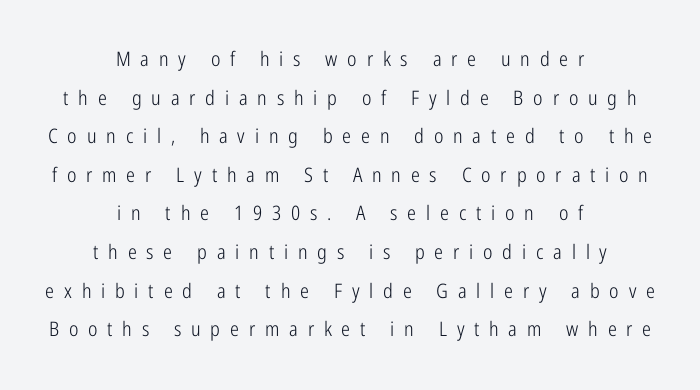
The image shows 20 px text type, upright; set centered, loose line spacing (1.93x), unusually wide letter spacing (+0.49 em), not underlined.
